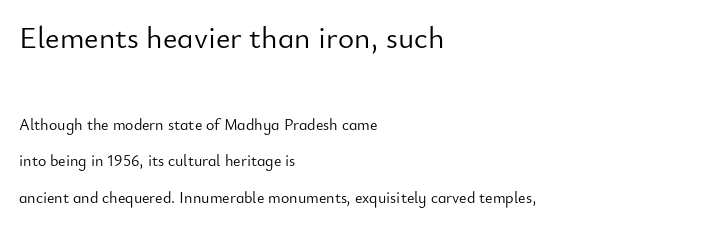
Compare the two chunks: the upper has the greater cap height. Posture: upright roman. Think standard paragraph weight, or any step lighter than that. Words appear dense and cohesive because spacing is normal. You could not count columns in this text — the font is proportionally spaced.
